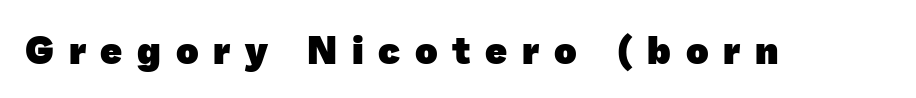
{"serif": "no", "bold": "yes", "weight": "heavy", "width": "normal", "stroke_contrast": "low", "x_height": "medium", "monospaced": "no", "underline": "no", "letter_spacing": "wide", "letter_spacing_em": 0.39, "glyph_px": 38}
